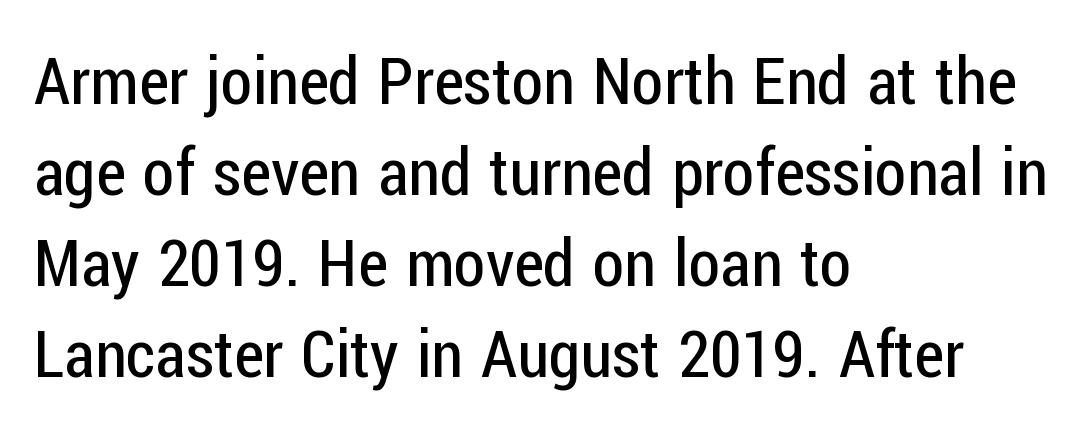
{"serif": "no", "italic": "no", "bold": "no", "weight": "regular", "width": "condensed", "stroke_contrast": "low", "x_height": "medium", "monospaced": "no", "underline": "no", "align": "left", "line_spacing": "normal", "line_spacing_ratio": 1.4, "letter_spacing": "normal", "letter_spacing_em": 0.0, "glyph_px": 65}
